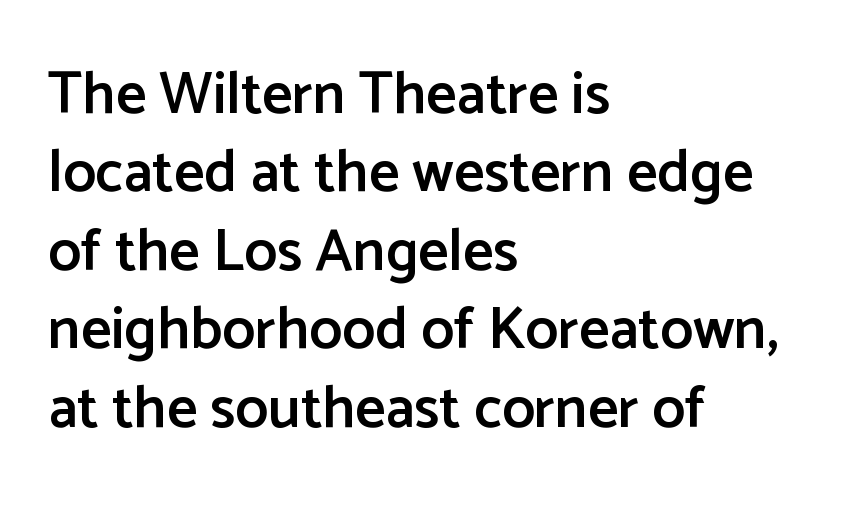
Q: Is the text bold? A: Semi-bold.
Q: Is the text italic (slanted)? A: No, it is upright.
Q: Is the typeface a serif or a sans-serif typeface? A: Sans-serif.
Q: Is the text underlined? A: No.
Q: How is the paragraph aligned? A: Left-aligned.
Q: Is the spacing between letters normal or unusually wide? A: Normal.
Q: Is the spacing between lines tight, normal or loose? A: Normal.
Q: Width (condensed, normal, or wide)? A: Normal.
Q: Stroke contrast? A: Low.
Q: x-height? A: Medium.
Q: Monospaced? A: No.
